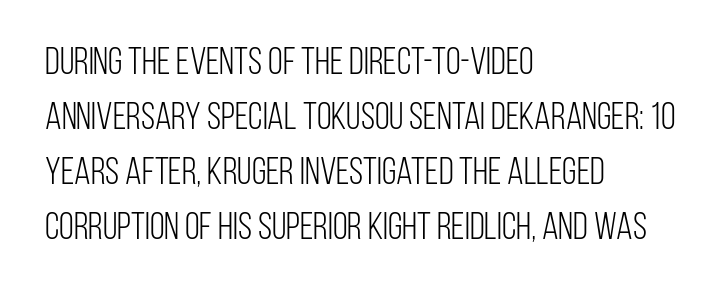
When letters stand straight like this, we call the style roman or upright. The text block is weighted toward the left margin, trailing off unevenly rightward. Normally led — the rows are evenly, conventionally spaced. The rendering uses natural spacing where letterforms have individual widths. Classification — sans serif. Descenders hang freely into open space.
